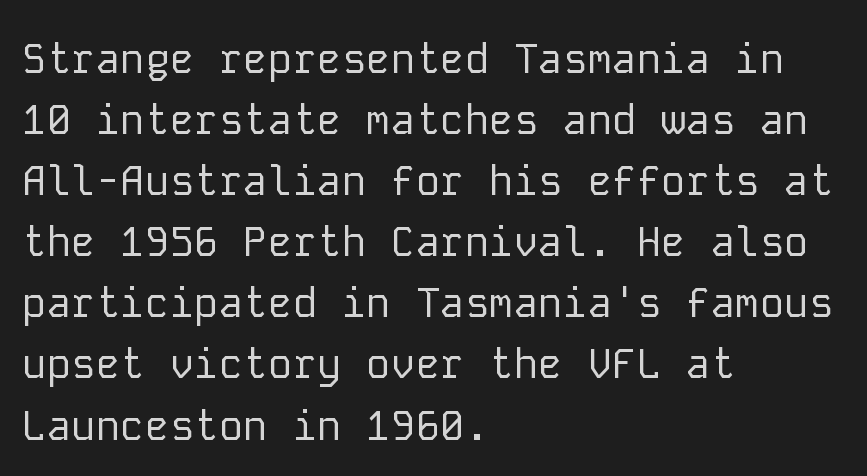
Tracking here is standard; glyphs follow each other at the usual distance. Notice how descenders clear the ascenders below comfortably — that's standard leading. The weight would be labelled regular, book, light, or lighter still. Short and long lines alike share a common starting point at left.
